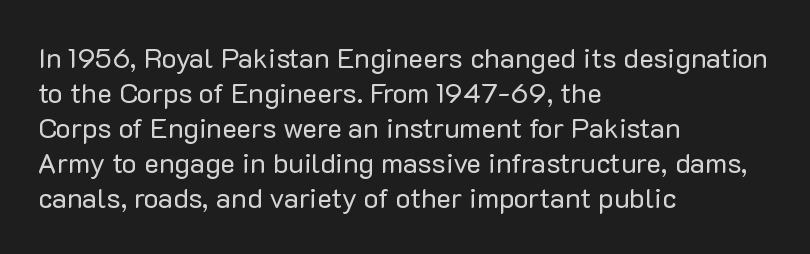
Visually the block forms a straight wall on the left and a jagged coastline on the right. Interline gaps are of average width in this sample. The font family rendered here belongs to the sans-serif group. No chunkiness to these letters — they're not bold. Style check: upright.
